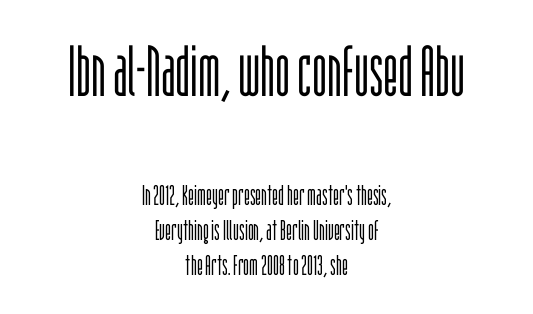
The image shows 71 px light, condensed sans-serif type, upright; set centered, normal line spacing (1.25x), normal letter spacing, not underlined; the first (top) block is 2.54x larger; low stroke contrast and a large x-height.
